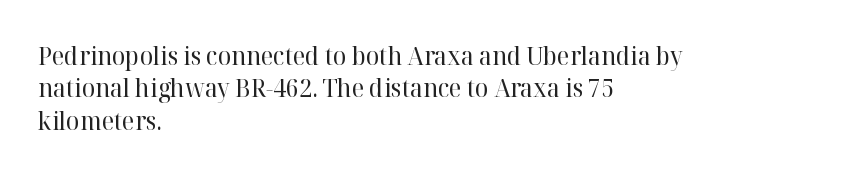
The image shows 25 px text type, upright; set left-aligned, normal line spacing (1.3x), normal letter spacing, not underlined.
